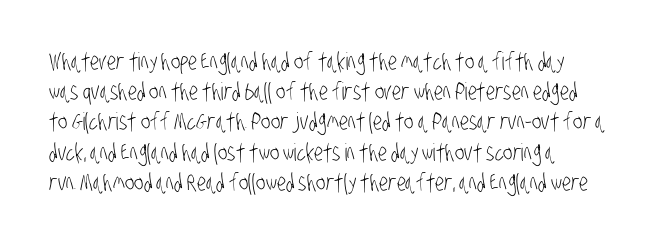
{"bold": "no", "underline": "no", "align": "left", "line_spacing": "normal", "line_spacing_ratio": 1.26, "letter_spacing": "normal", "letter_spacing_em": 0.0, "glyph_px": 24}
